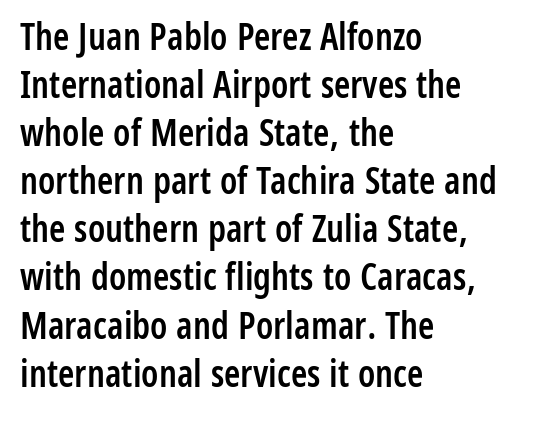
The image shows 37 px semibold, condensed sans-serif type, upright; set left-aligned, normal line spacing (1.3x), normal letter spacing, not underlined; low stroke contrast and a medium x-height.
